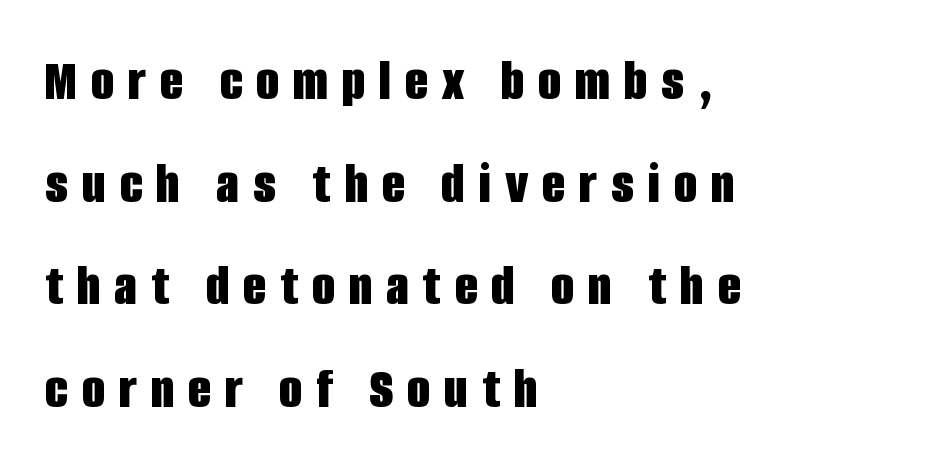
A bare baseline throughout the passage. The text block is weighted toward the left margin, trailing off unevenly rightward. Upright lettering throughout. The rendering uses a bold face; every stroke is thick and dark. The font family rendered here belongs to the sans-serif group.
